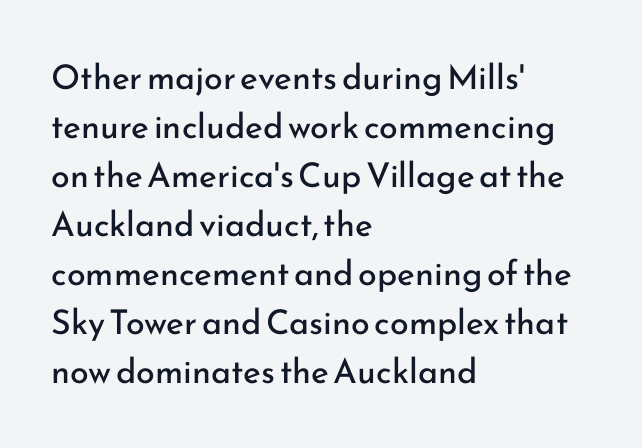
The image shows 34 px regular-weight sans-serif type, upright; set left-aligned, normal line spacing (1.44x), normal letter spacing, not underlined; low stroke contrast and a small x-height.
